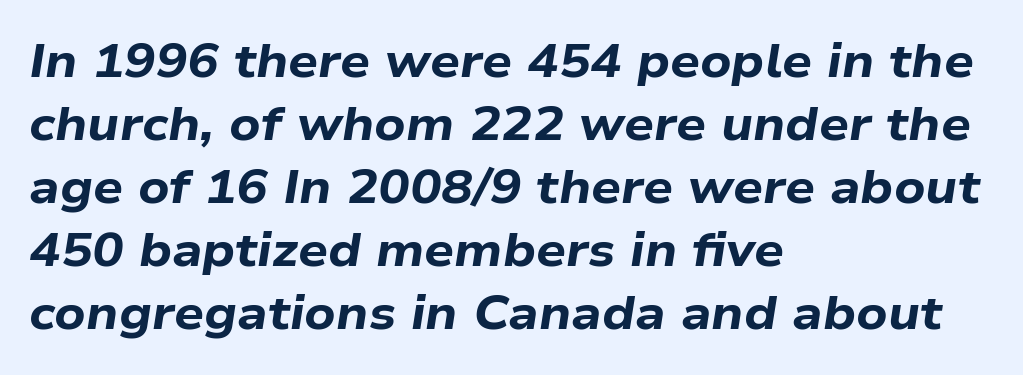
The image shows 47 px bold, wide type, italic (leaning right); set left-aligned, normal line spacing (1.34x), normal letter spacing, not underlined; low stroke contrast and a medium x-height.
